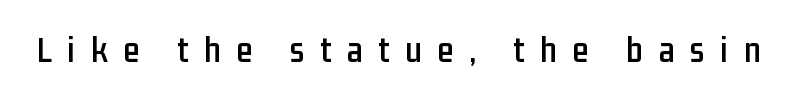
Q: Is the text italic (slanted)? A: No, it is upright.
Q: Is the typeface a serif or a sans-serif typeface? A: Sans-serif.
Q: Is the text underlined? A: No.
Q: Is the spacing between letters normal or unusually wide? A: Unusually wide.
Q: Width (condensed, normal, or wide)? A: Condensed.
Q: Stroke contrast? A: Low.
Q: x-height? A: Medium.
Q: Monospaced? A: No.
